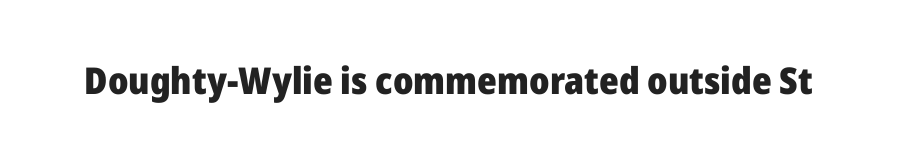
Q: Is the text bold? A: Yes.
Q: Is the text italic (slanted)? A: No, it is upright.
Q: Is the typeface a serif or a sans-serif typeface? A: Sans-serif.
Q: Is the text underlined? A: No.
Q: Is the spacing between letters normal or unusually wide? A: Normal.
Q: Width (condensed, normal, or wide)? A: Normal.
Q: Stroke contrast? A: Low.
Q: x-height? A: Medium.
Q: Monospaced? A: No.
